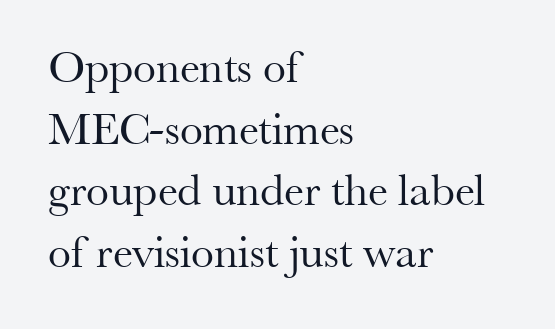
The paragraph shown leans on its left margin. A normal amount of white space separates one row of letters from the next. Counters stay open thanks to moderate or lighter strokes. What stands out about the letter spacing? Nothing — it is the standard amount. The face used here is proportionally spaced, like ordinary book or web type.
